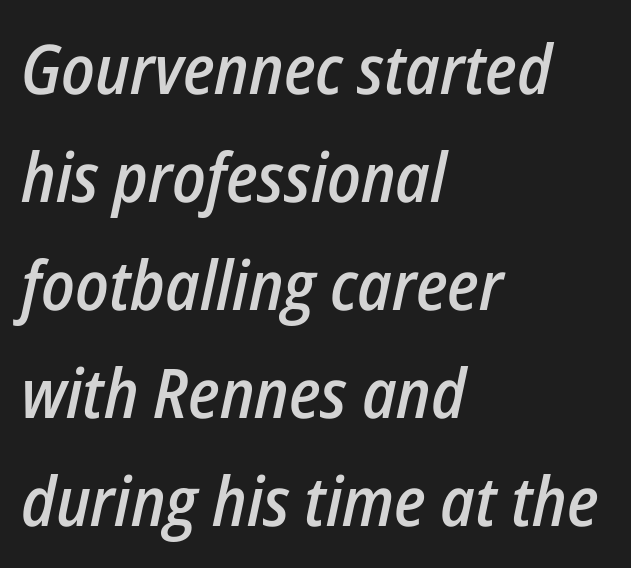
Q: Is the text bold? A: Semi-bold.
Q: Is the text italic (slanted)? A: Yes, it leans right by about 12 degrees.
Q: Is the text underlined? A: No.
Q: How is the paragraph aligned? A: Left-aligned.
Q: Is the spacing between letters normal or unusually wide? A: Normal.
Q: Is the spacing between lines tight, normal or loose? A: Normal.
Q: Width (condensed, normal, or wide)? A: Condensed.
Q: Stroke contrast? A: Low.
Q: x-height? A: Medium.
Q: Monospaced? A: No.
